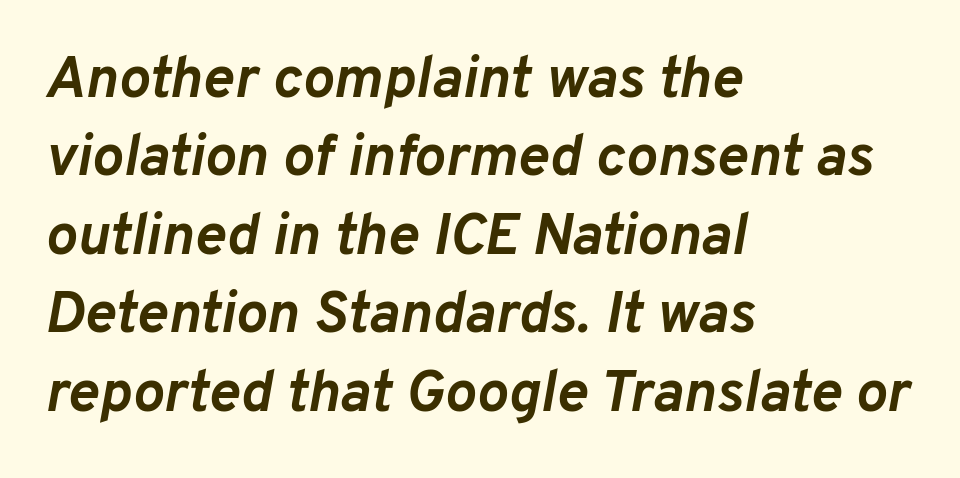
Q: Is the text bold? A: Yes.
Q: Is the text italic (slanted)? A: Yes, it leans right by about 10 degrees.
Q: Is the text underlined? A: No.
Q: How is the paragraph aligned? A: Left-aligned.
Q: Is the spacing between letters normal or unusually wide? A: Normal.
Q: Is the spacing between lines tight, normal or loose? A: Normal.
Q: Width (condensed, normal, or wide)? A: Normal.
Q: Stroke contrast? A: Low.
Q: x-height? A: Medium.
Q: Monospaced? A: No.
